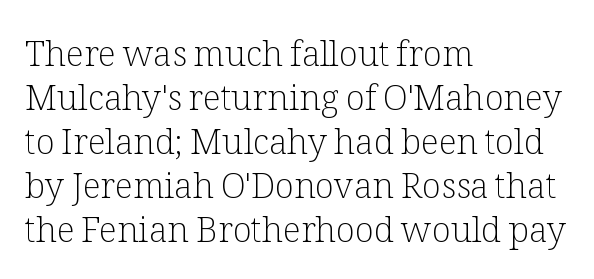
The type sits square on the baseline with zero lean. Quick note: interline space is typical. How are the letters spaced? Ordinarily, with no added tracking. Caption: face not bold, strokes unweighted.
